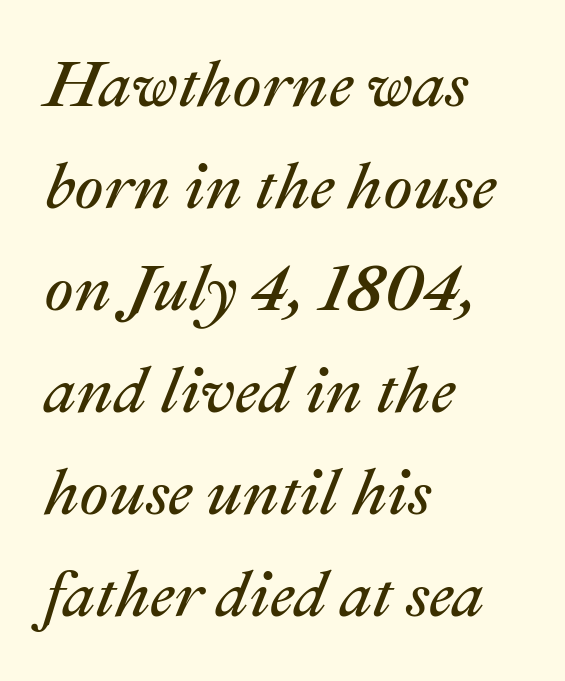
These lines are set flush left with a ragged right edge. Bold? No — there's no thickening of the strokes. Every character sits at an angle, as italics do. The face used here is proportionally spaced, like ordinary book or web type. The area under the type is left untouched.
